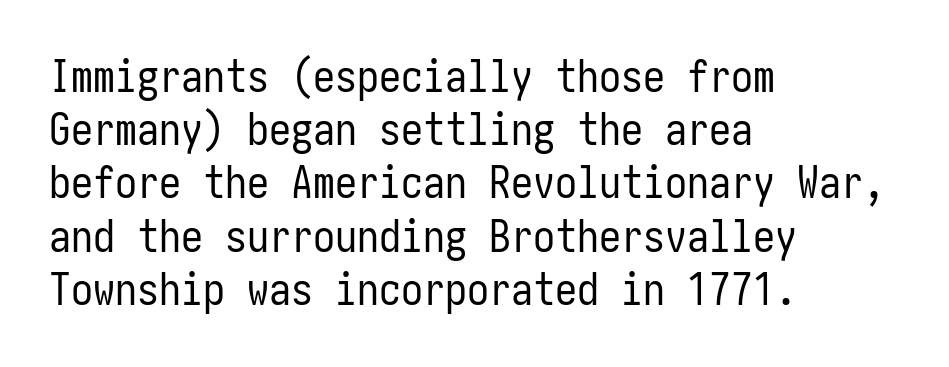
The image shows 44 px regular-weight, condensed sans-serif type, upright; set left-aligned, line spacing 1.21x, normal letter spacing, not underlined; low stroke contrast and a medium x-height.
